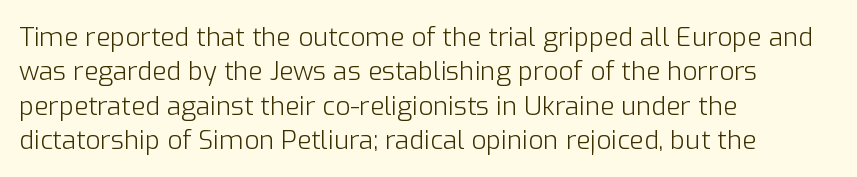
Leftover space on each line is placed entirely after the last word. Notice how the stems are strictly vertical — no italics here. The rendering uses a moderate line-height, typical for paragraphs. Underlining? Definitely not there. A light-to-regular cut is what we see here.
